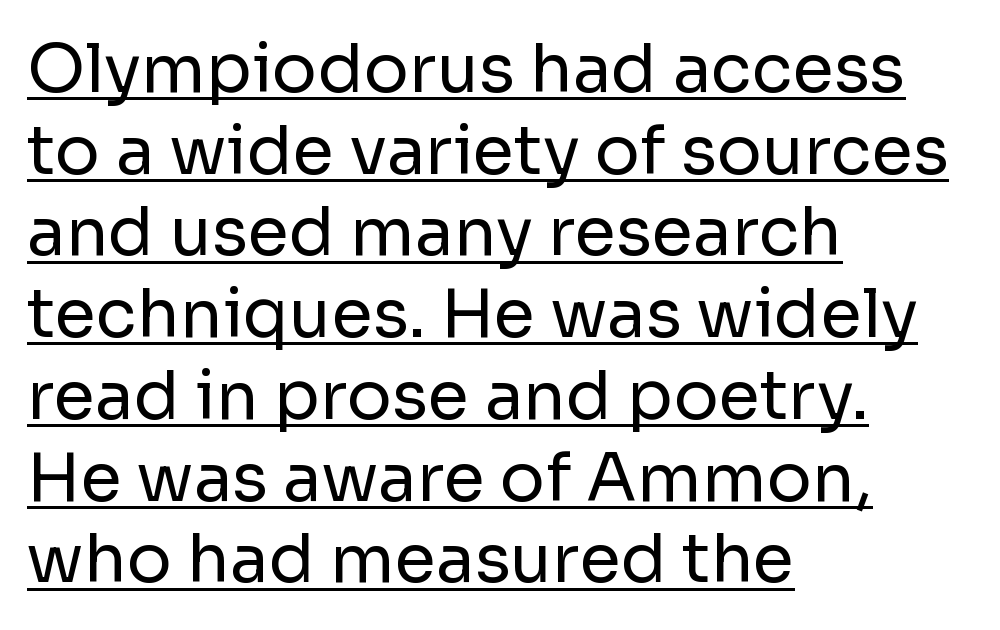
The image shows 67 px regular-weight sans-serif type, upright; set left-aligned, line spacing 1.22x, normal letter spacing, underlined; low stroke contrast and a medium x-height.
